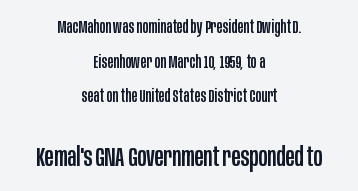
The image shows 27 px text type, upright; set centered, loose line spacing (1.93x), normal letter spacing, not underlined; the second (bottom) block is 1.5x larger.
